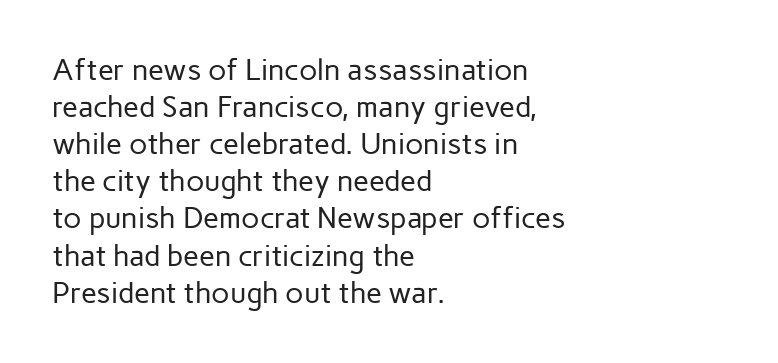
The image shows 29 px regular-weight sans-serif type, upright; set left-aligned, normal line spacing (1.28x), normal letter spacing, not underlined; low stroke contrast and a medium x-height.
